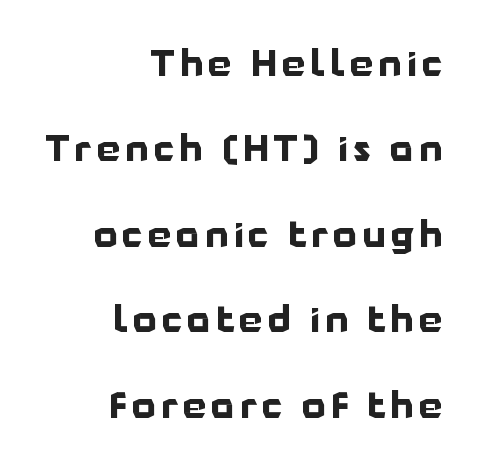
{"serif": "no", "italic": "no", "bold": "yes", "weight": "bold", "width": "normal", "stroke_contrast": "low", "x_height": "medium", "monospaced": "no", "underline": "no", "align": "right", "line_spacing": "loose", "line_spacing_ratio": 2.31, "glyph_px": 37}
